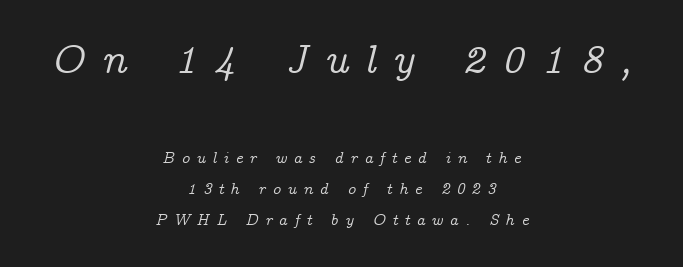
Q: Is the text italic (slanted)? A: Yes, it leans right by about 14 degrees.
Q: Is the typeface a serif or a sans-serif typeface? A: Serif.
Q: Is the text underlined? A: No.
Q: How is the paragraph aligned? A: Centered.
Q: Is the spacing between letters normal or unusually wide? A: Unusually wide.
Q: Is the spacing between lines tight, normal or loose? A: Loose.
Q: Which block of text is set in a larger size, the first (top) or the second (bottom)? A: The first (top) one.
Q: Width (condensed, normal, or wide)? A: Normal.
Q: Stroke contrast? A: Low.
Q: x-height? A: Medium.
Q: Monospaced? A: No.
